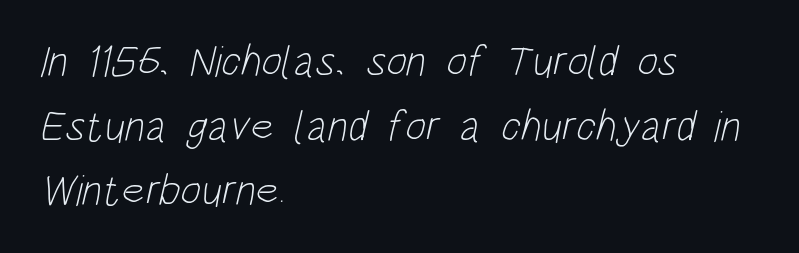
Q: Is the text bold? A: No.
Q: Is the typeface a serif or a sans-serif typeface? A: Sans-serif.
Q: Is the text underlined? A: No.
Q: How is the paragraph aligned? A: Left-aligned.
Q: Is the spacing between letters normal or unusually wide? A: Normal.
Q: Is the spacing between lines tight, normal or loose? A: Normal.
Q: Width (condensed, normal, or wide)? A: Condensed.
Q: Stroke contrast? A: Low.
Q: x-height? A: Large.
Q: Monospaced? A: No.
